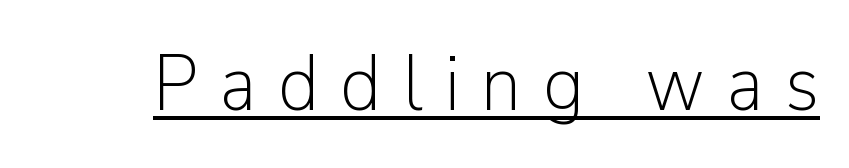
Q: Is the text bold? A: No.
Q: Is the text italic (slanted)? A: No, it is upright.
Q: Is the typeface a serif or a sans-serif typeface? A: Sans-serif.
Q: Is the text underlined? A: Yes.
Q: Is the spacing between letters normal or unusually wide? A: Unusually wide.
Q: Width (condensed, normal, or wide)? A: Normal.
Q: Stroke contrast? A: Low.
Q: x-height? A: Medium.
Q: Monospaced? A: No.
